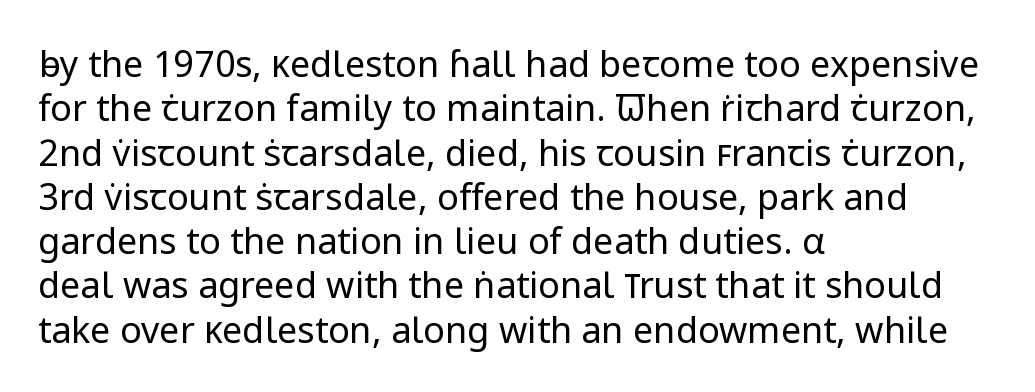
{"serif": "no", "italic": "no", "bold": "no", "weight": "regular", "width": "normal", "stroke_contrast": "low", "x_height": "medium", "monospaced": "no", "underline": "no", "align": "left", "line_spacing_ratio": 1.23, "letter_spacing": "normal", "letter_spacing_em": 0.0, "glyph_px": 36}
